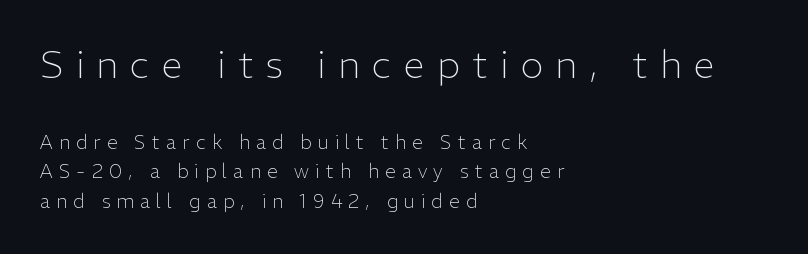
{"serif": "no", "italic": "no", "bold": "no", "weight": "light", "width": "normal", "stroke_contrast": "low", "x_height": "medium", "monospaced": "no", "underline": "no", "align": "left", "line_spacing": "normal", "line_spacing_ratio": 1.56, "letter_spacing": "wide", "letter_spacing_em": 0.33, "larger_block": "first", "size_ratio": 2.0, "glyph_px": 38}
